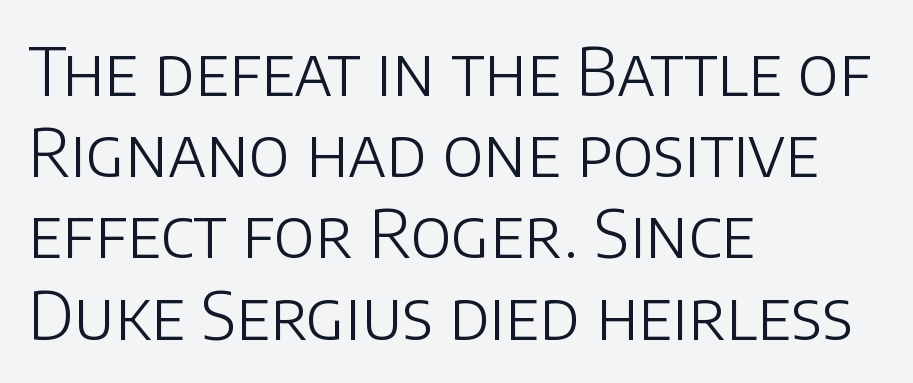
Q: Is the text bold? A: No.
Q: Is the text italic (slanted)? A: No, it is upright.
Q: Is the typeface a serif or a sans-serif typeface? A: Sans-serif.
Q: Is the text underlined? A: No.
Q: How is the paragraph aligned? A: Left-aligned.
Q: Is the spacing between letters normal or unusually wide? A: Normal.
Q: Width (condensed, normal, or wide)? A: Normal.
Q: Stroke contrast? A: Low.
Q: x-height? A: Large.
Q: Monospaced? A: No.
